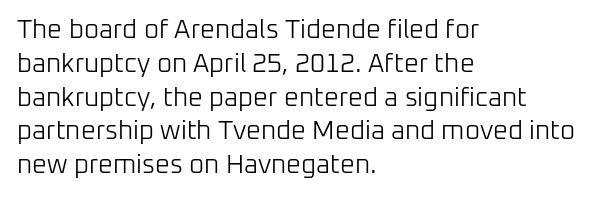
Descenders are the only things crossing below the line. Vertical strokes here are truly vertical. Compared with typical paragraphs, the rows here are spaced about the same. The setting favours the left margin, as ordinary paragraphs usually do.
